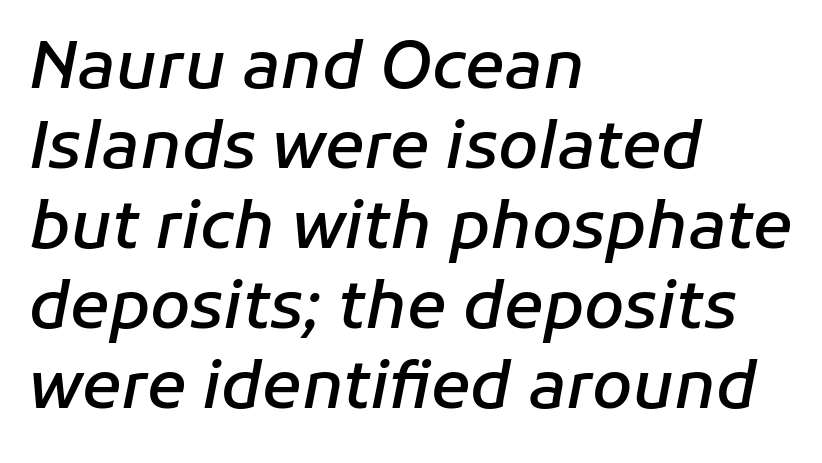
{"italic": "yes", "lean": "right", "slant_degrees": 11, "bold": "semi", "weight": "semibold", "width": "normal", "stroke_contrast": "low", "x_height": "medium", "monospaced": "no", "underline": "no", "align": "left", "line_spacing_ratio": 1.23, "letter_spacing": "normal", "letter_spacing_em": 0.0, "glyph_px": 65}
